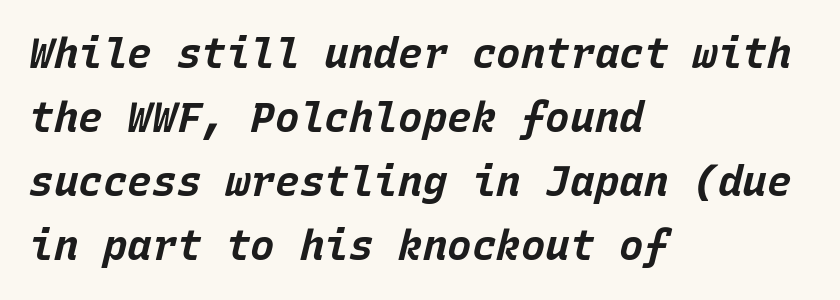
The image shows 41 px bold type, italic (leaning right), monospaced; set left-aligned, normal line spacing (1.56x), normal letter spacing, not underlined; low stroke contrast and a large x-height.
